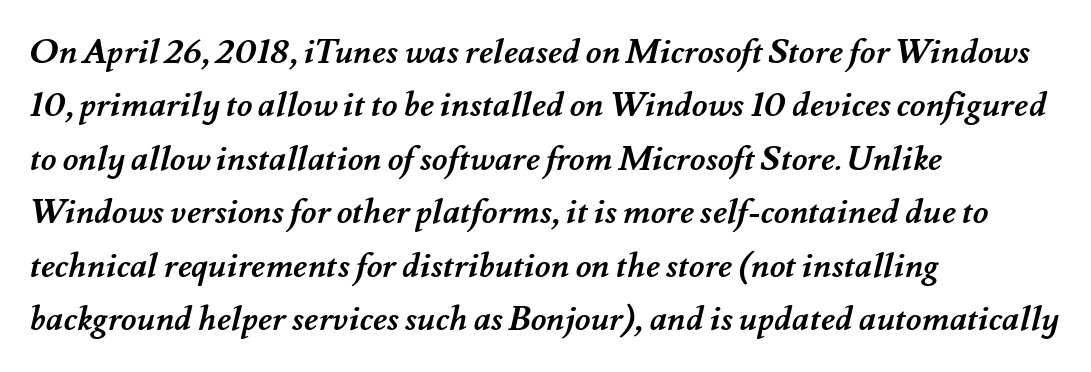
Q: Is the text bold? A: Yes.
Q: Is the text underlined? A: No.
Q: How is the paragraph aligned? A: Left-aligned.
Q: Is the spacing between letters normal or unusually wide? A: Normal.
Q: Is the spacing between lines tight, normal or loose? A: Normal.
Q: Width (condensed, normal, or wide)? A: Normal.
Q: Stroke contrast? A: Medium.
Q: x-height? A: Small.
Q: Monospaced? A: No.
